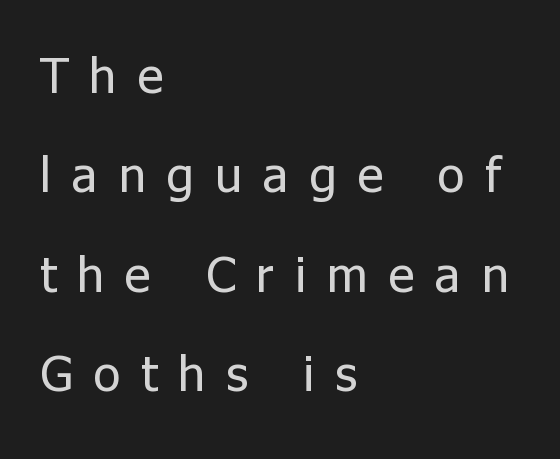
The letters advance in unequal steps, a hallmark of proportional type. The glyphs in this specimen are sans serif. Notice how the stems are strictly vertical — no italics here. How are the letters spaced? Widely, with obvious added tracking. Check under the words: just untouched page. Vertical stems look standard width or narrower in stroke.
